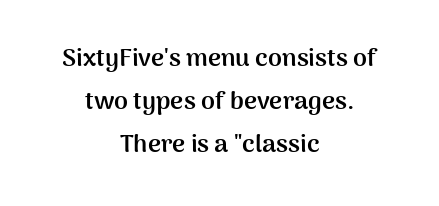
Spacing between characters is what you'd get straight out of the box. The axis of the letterforms is exactly vertical. Glance below the letters and you will spot only blank space. The font is running at its bold setting. Which margin do the lines hug? Neither — every line sits in the middle.
